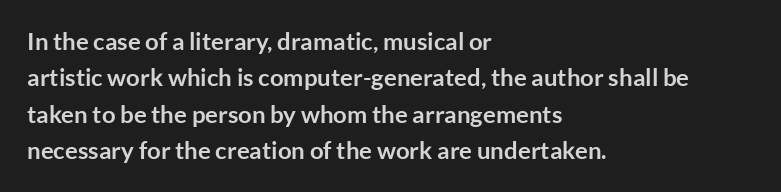
The image shows 24 px bold type, upright; set left-aligned, normal line spacing (1.52x), normal letter spacing, not underlined.
